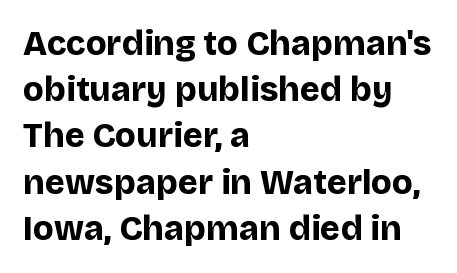
Q: Is the text bold? A: Yes.
Q: Is the text italic (slanted)? A: No, it is upright.
Q: Is the typeface a serif or a sans-serif typeface? A: Sans-serif.
Q: Is the text underlined? A: No.
Q: How is the paragraph aligned? A: Left-aligned.
Q: Is the spacing between letters normal or unusually wide? A: Normal.
Q: Is the spacing between lines tight, normal or loose? A: Normal.
Q: Width (condensed, normal, or wide)? A: Normal.
Q: Stroke contrast? A: Low.
Q: x-height? A: Large.
Q: Monospaced? A: No.
